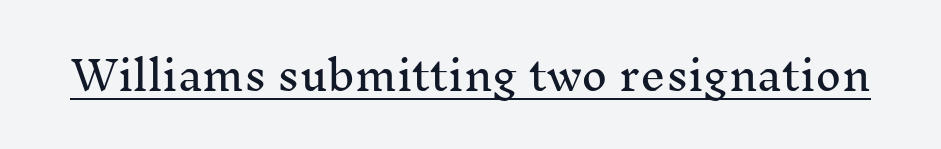
Letterform terminals end in serifs throughout the passage. Spacing verdict: proportional, widths tailored to each character. Like a heading marked for emphasis, these lines bear an underscore. The horizontal fit of the characters is conventional and even. Italic: no, the glyphs are upright roman.
